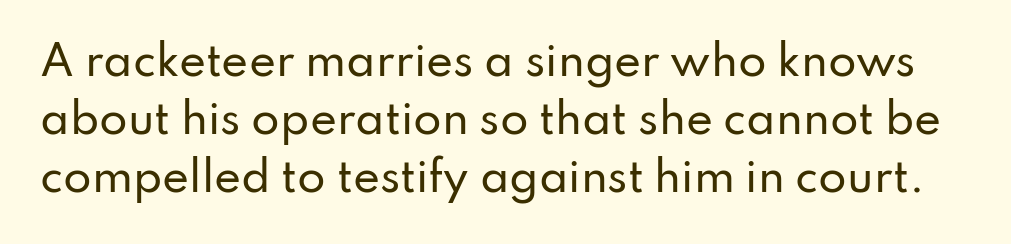
The baseline area is clear. Spacing verdict: proportional, widths tailored to each character. Is there any slant? The stems are plumb. Vertical spacing — default. The font family rendered here belongs to the sans-serif group. The gaps between neighbouring characters are ordinary and unremarkable.
